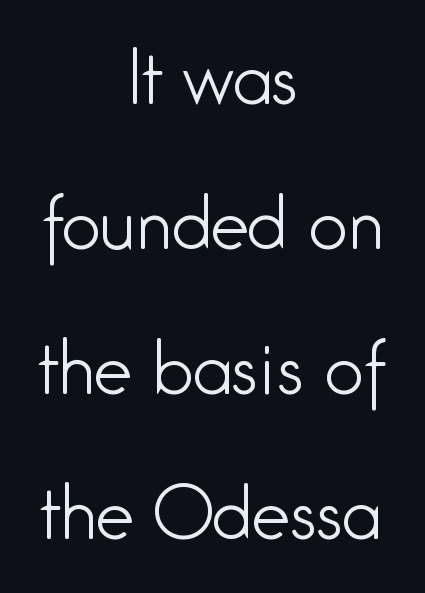
The words here are not underlined. Note the varied advance widths — an 'i' is clearly narrower than an 'm'. The rendering keeps characters at their native spacing. Layout note: lines centered. Upright lettering throughout.
